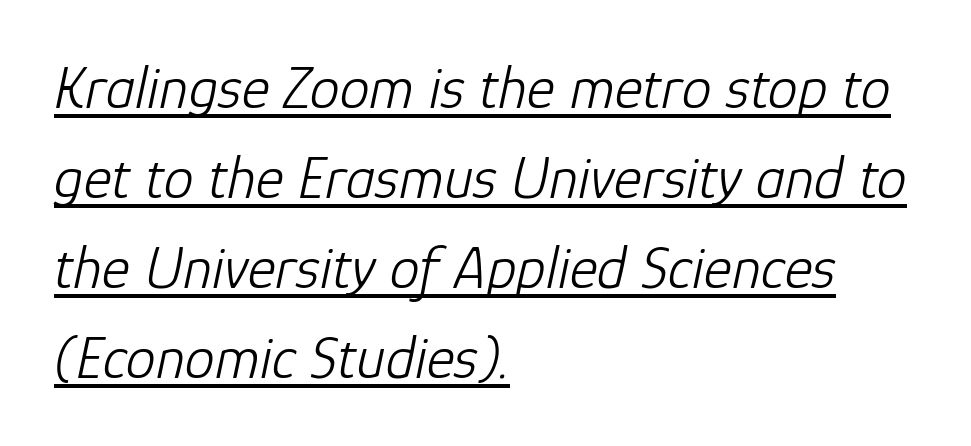
Q: Is the text bold? A: No.
Q: Is the text italic (slanted)? A: Yes, it leans right by about 12 degrees.
Q: Is the text underlined? A: Yes.
Q: How is the paragraph aligned? A: Left-aligned.
Q: Is the spacing between letters normal or unusually wide? A: Normal.
Q: Is the spacing between lines tight, normal or loose? A: Normal.
Q: Width (condensed, normal, or wide)? A: Normal.
Q: Stroke contrast? A: Low.
Q: x-height? A: Medium.
Q: Monospaced? A: No.
